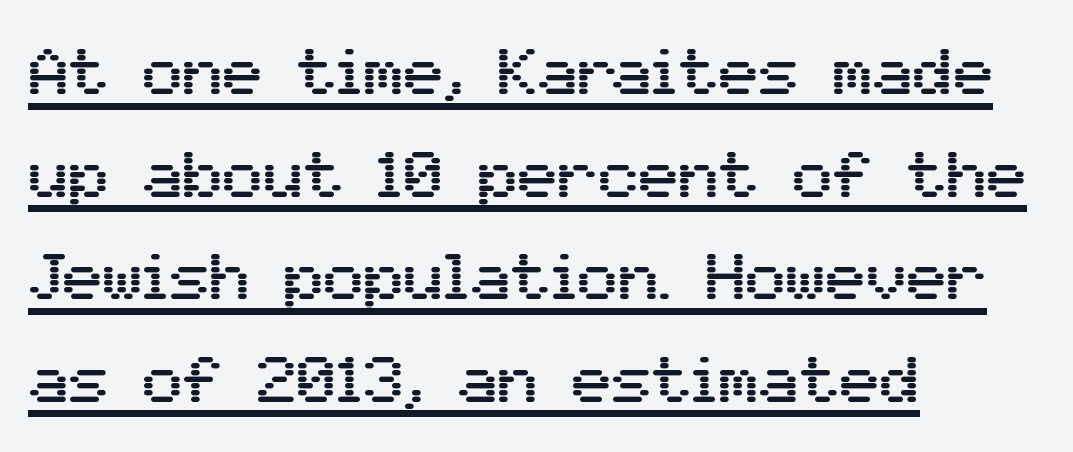
The image shows 67 px sans-serif type, upright; set left-aligned, normal line spacing (1.53x), normal letter spacing, underlined; medium stroke contrast and a medium x-height.
